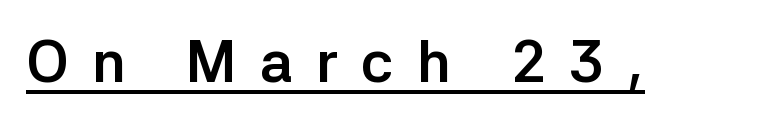
Glance below the letters and you will spot a drawn line. These lines have a slow, spaced-out rhythm from letter to letter. The font family rendered here belongs to the sans-serif group. Typesetter's note: full bold, strokes at maximum text heaviness.
